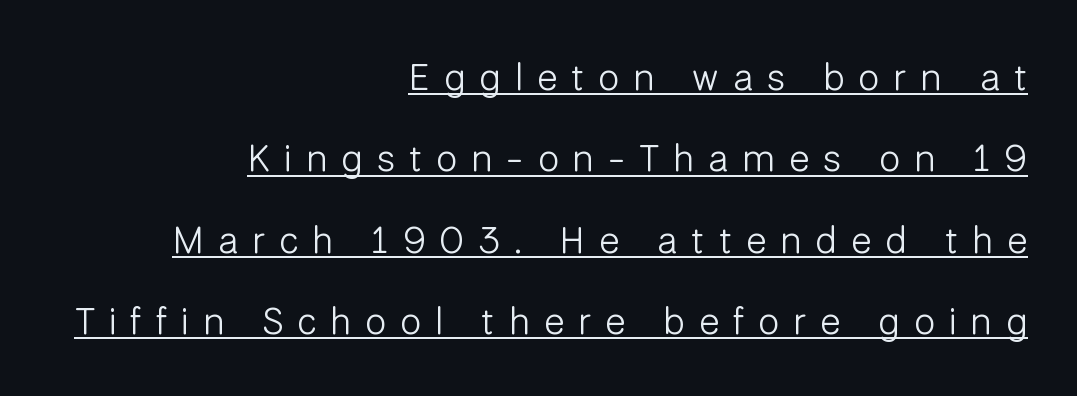
The image shows 38 px light sans-serif type, upright; set right-aligned, loose line spacing (2.14x), unusually wide letter spacing (+0.37 em), underlined; low stroke contrast and a medium x-height.
